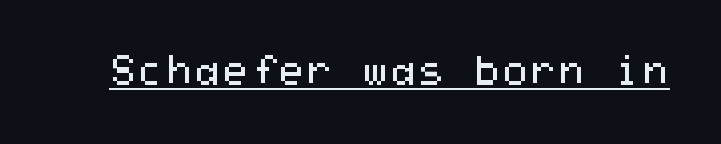
The image shows 40 px regular-weight, wide sans-serif type, upright; set normal letter spacing, underlined; medium stroke contrast and a medium x-height.
